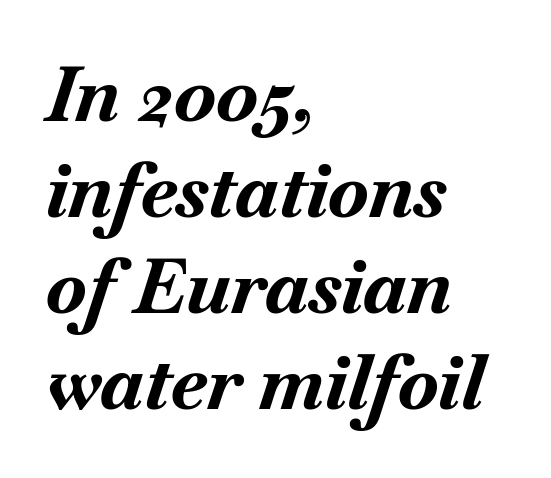
The image shows 75 px bold type, italic (leaning right); set left-aligned, normal line spacing (1.28x), normal letter spacing, not underlined; medium stroke contrast and a small x-height.
